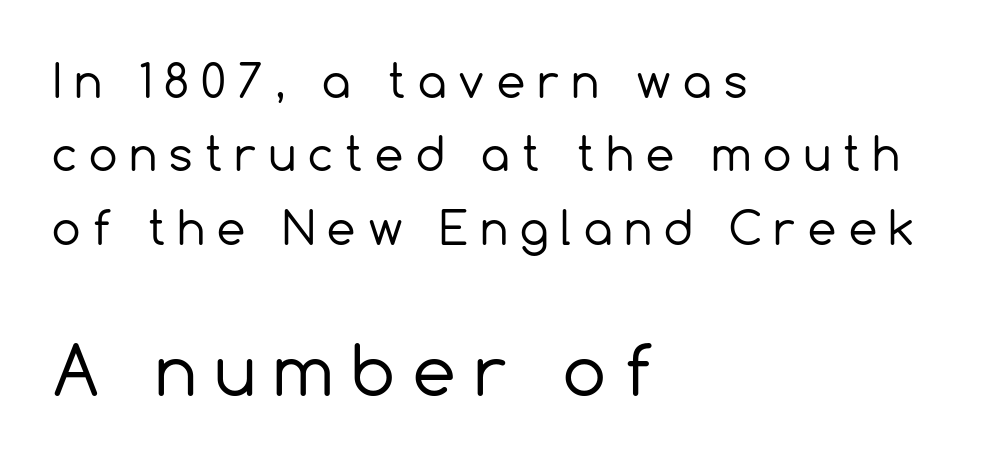
A student would notice the bottom passage is typeset larger than what precedes it. Nothing heavy about these letters — not bold at all. Each letter's strokes conclude bluntly, with no projecting serifs. The line-height multiplier appears to be the usual default.
